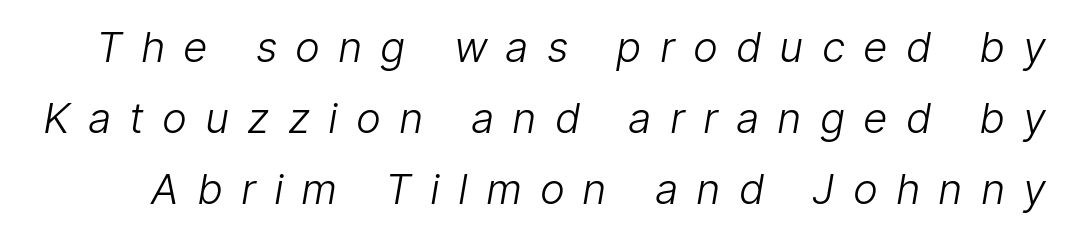
Q: Is the text bold? A: No.
Q: Is the typeface a serif or a sans-serif typeface? A: Sans-serif.
Q: Is the text underlined? A: No.
Q: Is the spacing between letters normal or unusually wide? A: Unusually wide.
Q: Is the spacing between lines tight, normal or loose? A: Normal.
Q: Width (condensed, normal, or wide)? A: Normal.
Q: Stroke contrast? A: Low.
Q: x-height? A: Medium.
Q: Monospaced? A: No.
